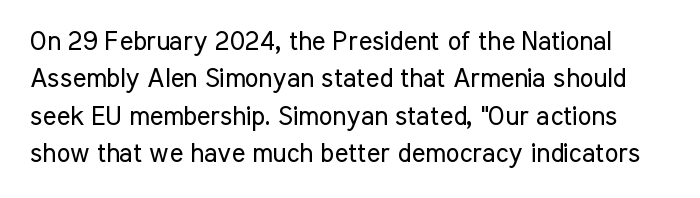
The type sits square on the baseline with zero lean. These glyphs show unthickened strokes, regular width or finer. Has an underline been added? It has not. Whoever set this chose a conventional vertical rhythm. Observe the ordinary spacing: letters are neighbours, not strangers.
